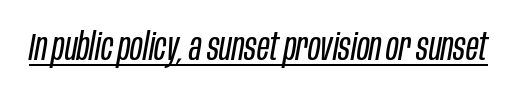
The image shows 38 px regular-weight, condensed type, italic (leaning right); set normal letter spacing, underlined; low stroke contrast and a large x-height.
